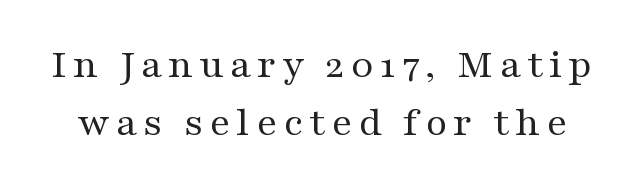
The passage shown stacks its lines at a standard gap. No italicization has been applied; the sample stays upright. A bare baseline throughout the passage. Is this a fixed-width face? No — the glyphs have proportional, varying widths. A quiet, ordinary-to-light weight characterises the typeface. Small tapered or slab feet sit at the stroke ends, so this counts as serif.
